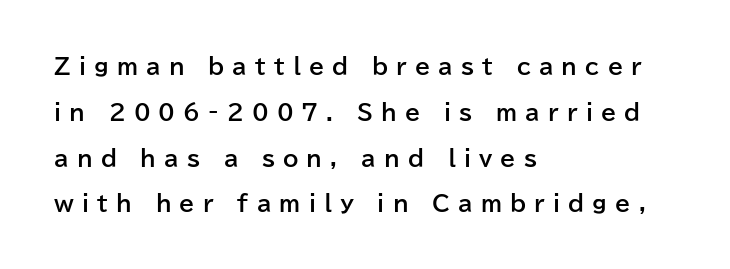
{"italic": "no", "bold": "yes", "underline": "no", "align": "left", "line_spacing": "loose", "line_spacing_ratio": 2.08, "letter_spacing": "wide", "letter_spacing_em": 0.37, "glyph_px": 22}
